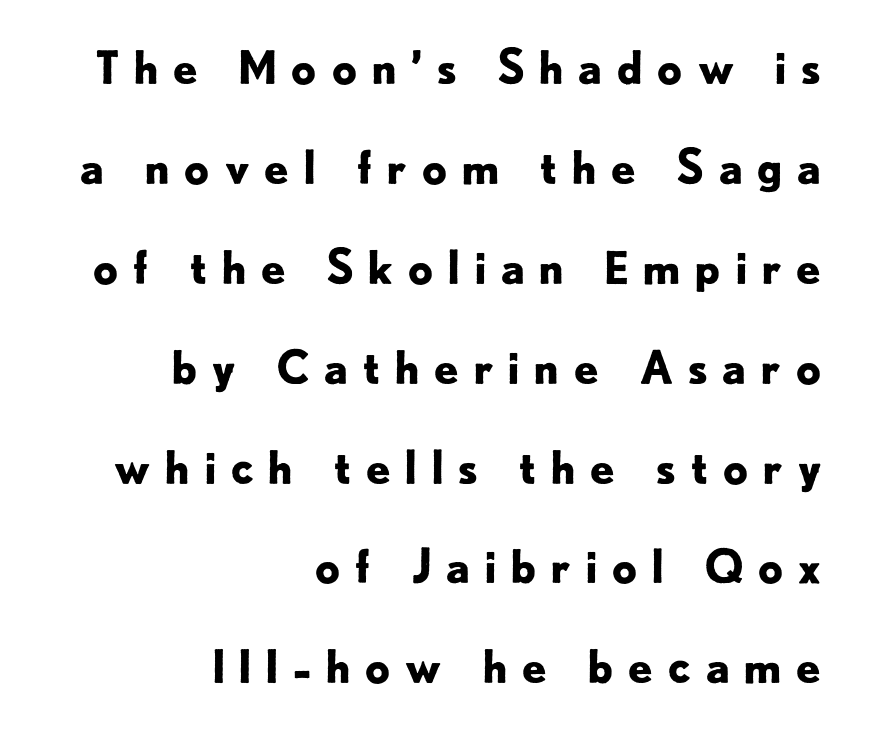
Q: Is the text bold? A: Yes.
Q: Is the text italic (slanted)? A: No, it is upright.
Q: Is the typeface a serif or a sans-serif typeface? A: Sans-serif.
Q: Is the text underlined? A: No.
Q: How is the paragraph aligned? A: Right-aligned.
Q: Is the spacing between letters normal or unusually wide? A: Unusually wide.
Q: Is the spacing between lines tight, normal or loose? A: Loose.
Q: Width (condensed, normal, or wide)? A: Normal.
Q: Stroke contrast? A: Low.
Q: x-height? A: Small.
Q: Monospaced? A: No.
